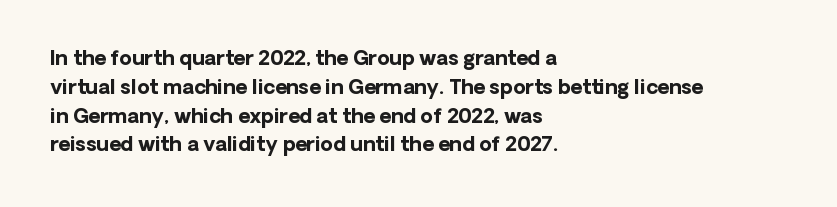
The image shows 20 px bold type, upright; set left-aligned, normal line spacing (1.44x), normal letter spacing, not underlined.
